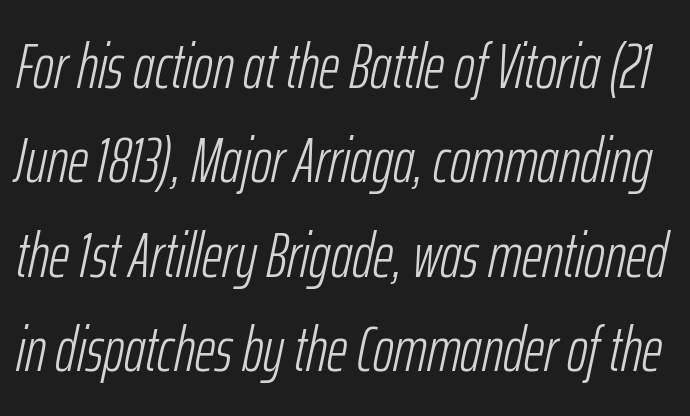
Q: Is the text bold? A: No.
Q: Is the text italic (slanted)? A: Yes, it leans right by about 12 degrees.
Q: Is the text underlined? A: No.
Q: Is the spacing between letters normal or unusually wide? A: Normal.
Q: Is the spacing between lines tight, normal or loose? A: Normal.
Q: Width (condensed, normal, or wide)? A: Condensed.
Q: Stroke contrast? A: Low.
Q: x-height? A: Medium.
Q: Monospaced? A: No.
